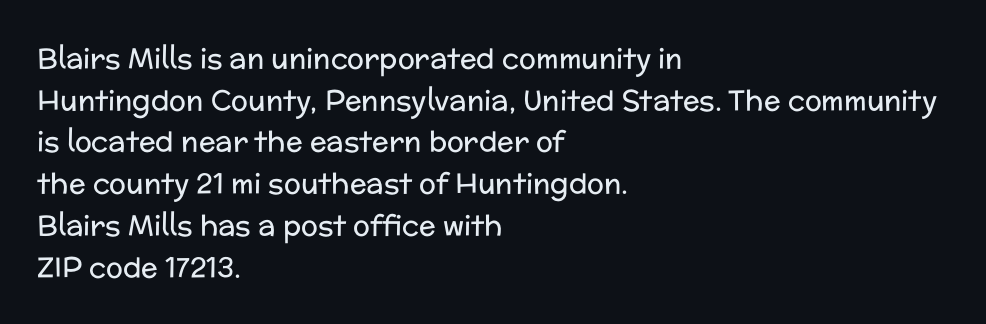
{"serif": "no", "italic": "no", "bold": "no", "weight": "regular", "width": "normal", "stroke_contrast": "low", "x_height": "medium", "monospaced": "no", "underline": "no", "align": "left", "line_spacing": "normal", "line_spacing_ratio": 1.49, "letter_spacing": "normal", "letter_spacing_em": 0.0, "glyph_px": 28}
